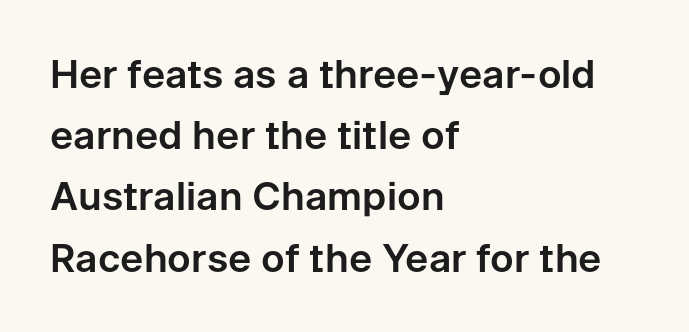
Q: Is the text italic (slanted)? A: No, it is upright.
Q: Is the typeface a serif or a sans-serif typeface? A: Sans-serif.
Q: Is the text underlined? A: No.
Q: How is the paragraph aligned? A: Left-aligned.
Q: Is the spacing between letters normal or unusually wide? A: Normal.
Q: Is the spacing between lines tight, normal or loose? A: Normal.
Q: Width (condensed, normal, or wide)? A: Normal.
Q: Stroke contrast? A: Low.
Q: x-height? A: Medium.
Q: Monospaced? A: No.
